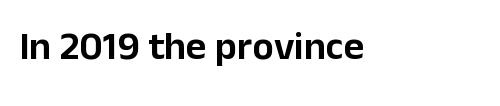
No feet cap the strokes, marking this as sans-serif type. Short note: letters normally spaced. The paragraph has a hard left edge and a soft right edge. Style check: upright. Do the characters align in a grid? No, the font is proportional.
